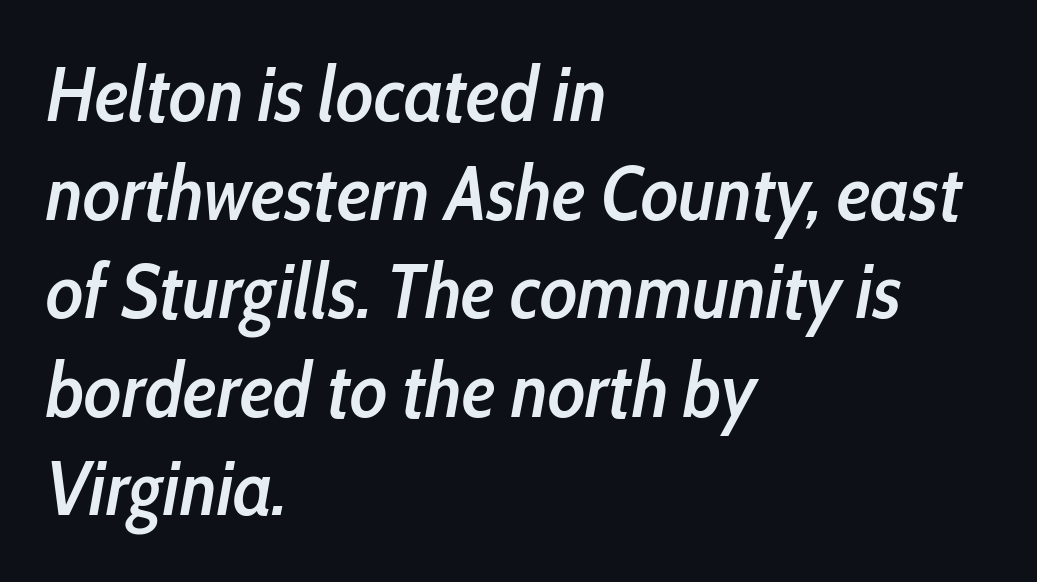
The designer left line spacing at the default. Plain, unruled lines of type. Designer's note — italics engaged. Each glyph is drawn with semibold strokes, heavier than normal yet not fully bold.
